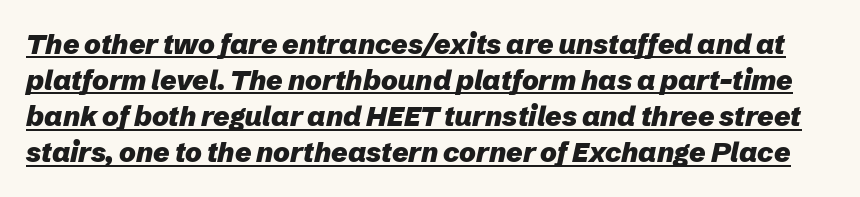
What stands out about the letter spacing? Nothing — it is the standard amount. The lettering is marked with a stroke running underneath it. Strong, thick strokes mark this as bold type. The letters advance in unequal steps, a hallmark of proportional type. The axis of the letterforms is tilted away from vertical.
